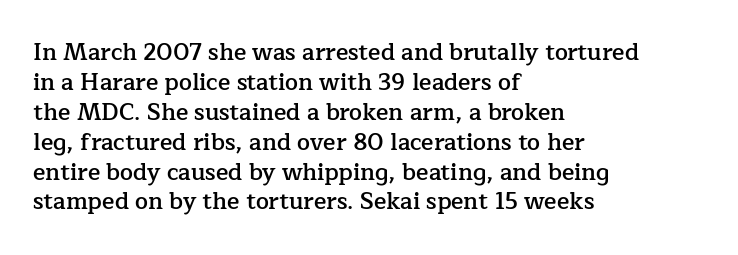
The image shows 23 px text type, upright; set left-aligned, normal line spacing (1.3x), normal letter spacing, not underlined.
